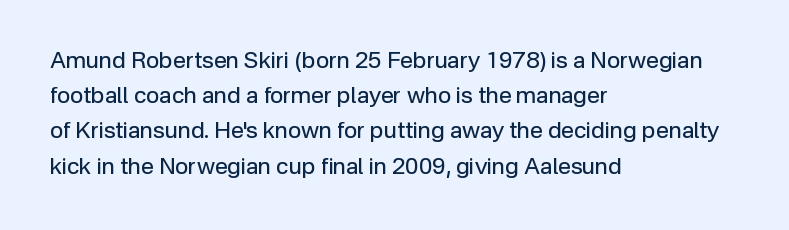
Q: Is the text bold? A: No.
Q: Is the text italic (slanted)? A: No, it is upright.
Q: Is the text underlined? A: No.
Q: How is the paragraph aligned? A: Left-aligned.
Q: Is the spacing between letters normal or unusually wide? A: Normal.
Q: Is the spacing between lines tight, normal or loose? A: Normal.
